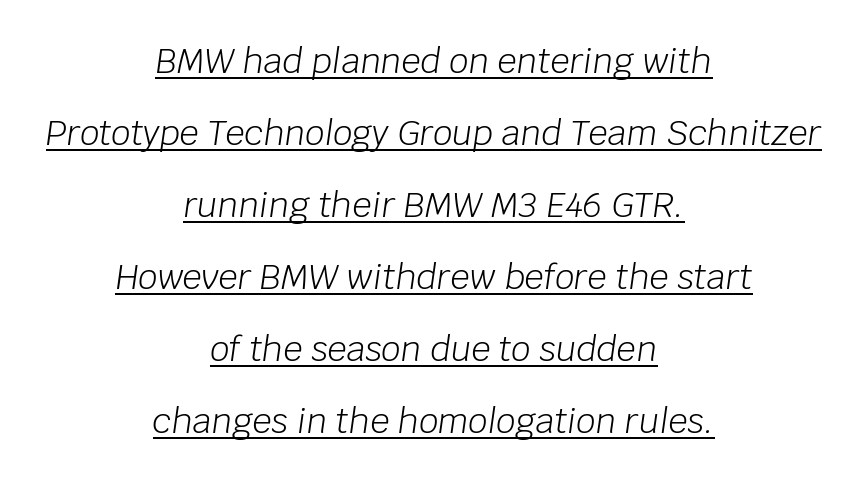
Compared with typical body copy, the letter spacing here is the same. Widely set lines give the paragraph a tall, airy silhouette. A baseline rule has been typeset under these characters. Character widths vary here, with narrow letters taking less room than wide ones. The strokes are not fattened; the text isn't bold. The lines in this sample share a center point and differ in where they start and stop.
